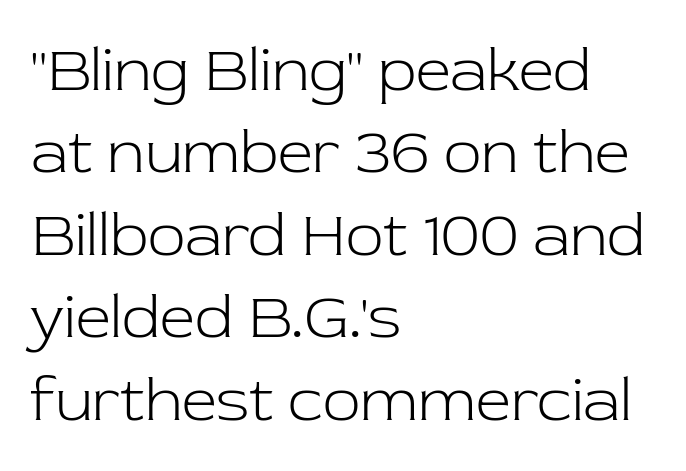
Q: Is the text bold? A: No.
Q: Is the text italic (slanted)? A: No, it is upright.
Q: Is the typeface a serif or a sans-serif typeface? A: Serif.
Q: Is the text underlined? A: No.
Q: How is the paragraph aligned? A: Left-aligned.
Q: Is the spacing between letters normal or unusually wide? A: Normal.
Q: Is the spacing between lines tight, normal or loose? A: Normal.
Q: Width (condensed, normal, or wide)? A: Normal.
Q: Stroke contrast? A: Low.
Q: x-height? A: Medium.
Q: Monospaced? A: No.
